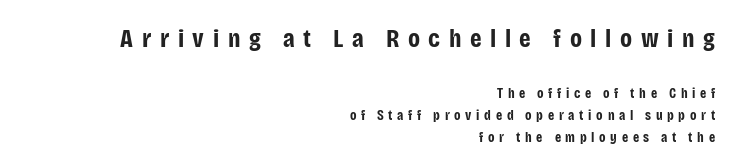
The letters are bold, with thick, heavy strokes. Style check: upright. A flush-right, rag-left setting is used for this passage. Visually, the top section dominates because its glyphs are scaled up. Short note: letters widely spaced.
